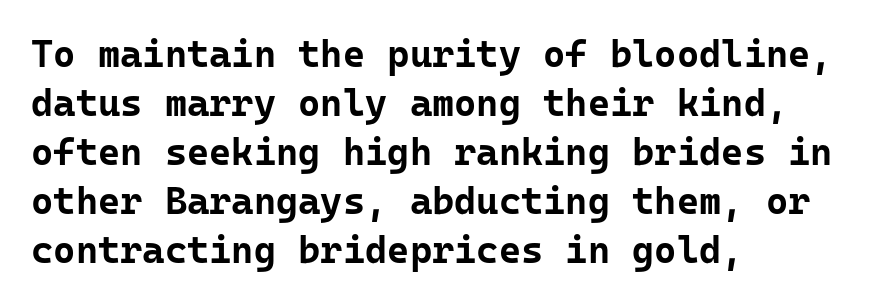
Q: Is the text bold? A: Yes.
Q: Is the text italic (slanted)? A: No, it is upright.
Q: Is the typeface a serif or a sans-serif typeface? A: Sans-serif.
Q: Is the text underlined? A: No.
Q: How is the paragraph aligned? A: Left-aligned.
Q: Is the spacing between letters normal or unusually wide? A: Normal.
Q: Is the spacing between lines tight, normal or loose? A: Normal.
Q: Width (condensed, normal, or wide)? A: Normal.
Q: Stroke contrast? A: Low.
Q: x-height? A: Medium.
